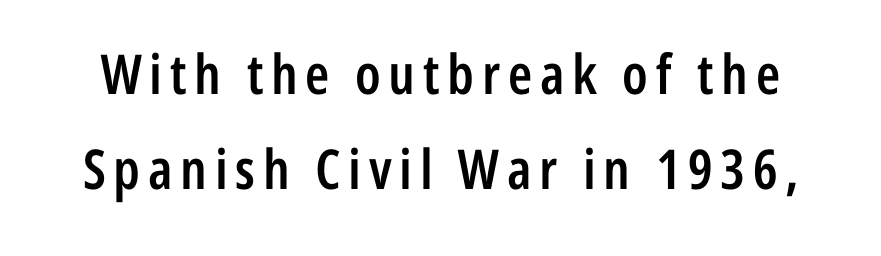
{"serif": "no", "italic": "no", "bold": "semi", "weight": "semibold", "width": "condensed", "stroke_contrast": "low", "x_height": "medium", "monospaced": "no", "underline": "no", "line_spacing_ratio": 1.72, "glyph_px": 55}
